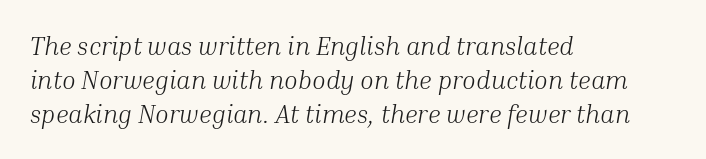
This block has exactly the height ordinary leading produces. Emphasis-style slanted type is in use. Each row of text sits above clean, open space. Bold? No — there's no thickening of the strokes. Is the letter spacing exaggerated? No — it looks like the ordinary default. A classic flush-left, rag-right setting is used for this passage.
